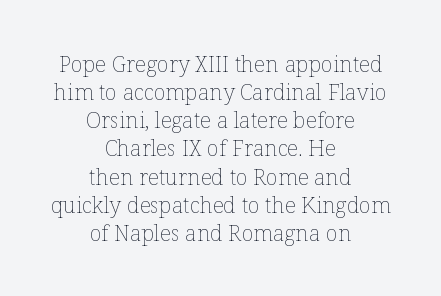
These glyphs show unthickened strokes, regular width or finer. Tracking here is standard; glyphs follow each other at the usual distance. Beneath every word, the page is bare. Style check: upright. Honestly, the row spacing looks completely unremarkable. Does the copy run flush right? No — it is centered line by line.
